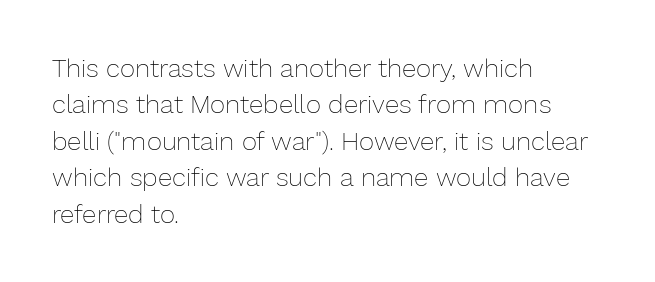
Short and long lines alike share a common starting point at left. The typeface has the unassuming heft of standard copy or less. Is the letter spacing exaggerated? No — it looks like the ordinary default. Has an underline been added? It has not. Posture: vertical.
